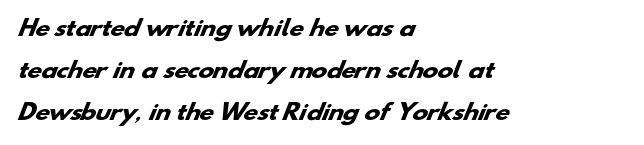
The image shows 21 px bold type; set left-aligned, loose line spacing (2.0x), normal letter spacing, not underlined.
